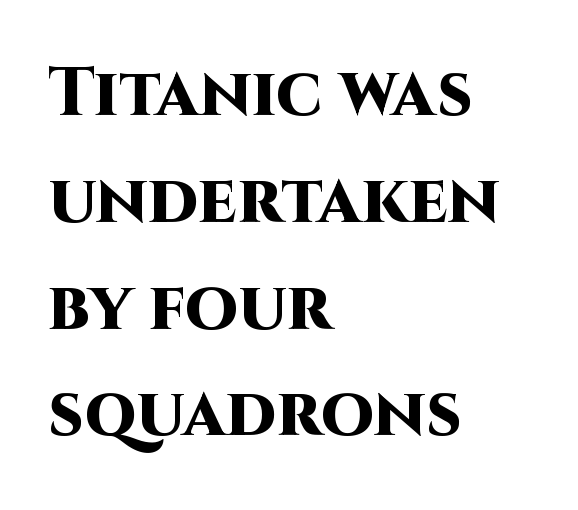
Q: Is the text bold? A: Yes.
Q: Is the text italic (slanted)? A: No, it is upright.
Q: Is the typeface a serif or a sans-serif typeface? A: Sans-serif.
Q: Is the text underlined? A: No.
Q: How is the paragraph aligned? A: Left-aligned.
Q: Is the spacing between letters normal or unusually wide? A: Normal.
Q: Is the spacing between lines tight, normal or loose? A: Normal.
Q: Width (condensed, normal, or wide)? A: Normal.
Q: Stroke contrast? A: High.
Q: x-height? A: Large.
Q: Monospaced? A: No.
